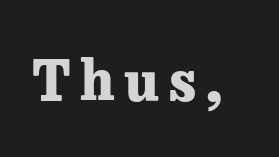
Q: Is the text bold? A: Yes.
Q: Is the text italic (slanted)? A: No, it is upright.
Q: Is the typeface a serif or a sans-serif typeface? A: Serif.
Q: Is the text underlined? A: No.
Q: Width (condensed, normal, or wide)? A: Normal.
Q: Stroke contrast? A: Low.
Q: x-height? A: Medium.
Q: Monospaced? A: No.
